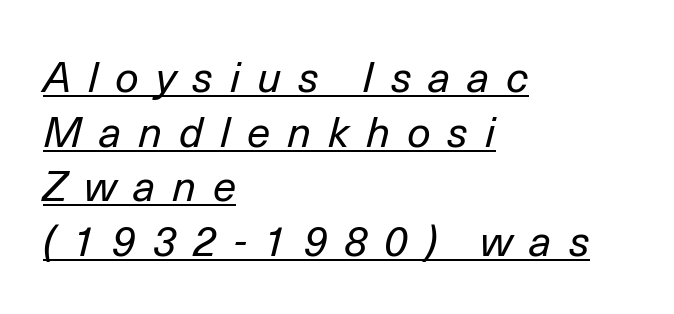
The image shows 42 px regular-weight type, italic (leaning right); set left-aligned, normal line spacing (1.3x), unusually wide letter spacing (+0.4 em), underlined; low stroke contrast and a medium x-height.
